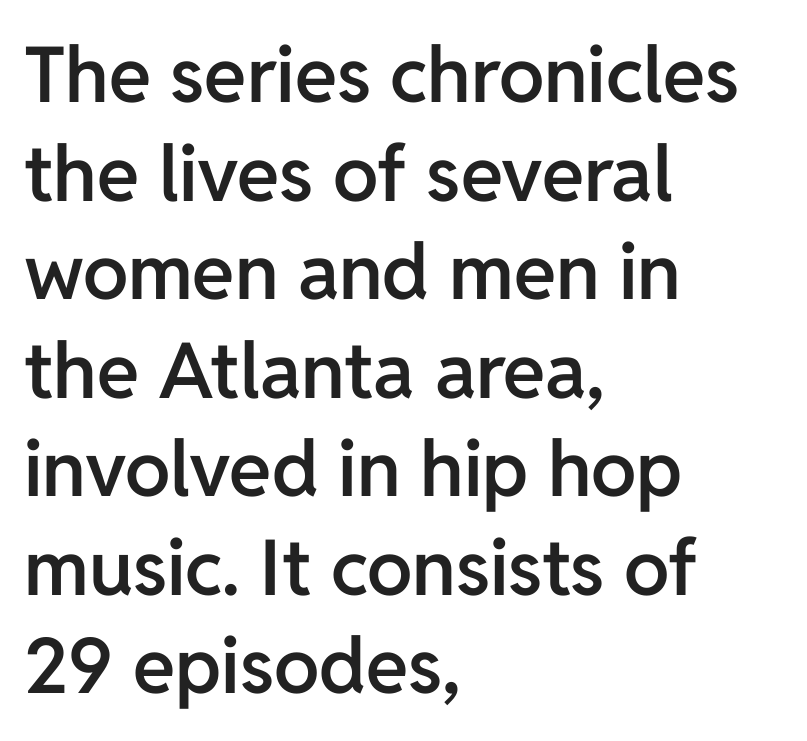
Q: Is the text bold? A: Semi-bold.
Q: Is the text italic (slanted)? A: No, it is upright.
Q: Is the typeface a serif or a sans-serif typeface? A: Sans-serif.
Q: Is the text underlined? A: No.
Q: How is the paragraph aligned? A: Left-aligned.
Q: Is the spacing between letters normal or unusually wide? A: Normal.
Q: Is the spacing between lines tight, normal or loose? A: Normal.
Q: Width (condensed, normal, or wide)? A: Normal.
Q: Stroke contrast? A: Low.
Q: x-height? A: Medium.
Q: Monospaced? A: No.
